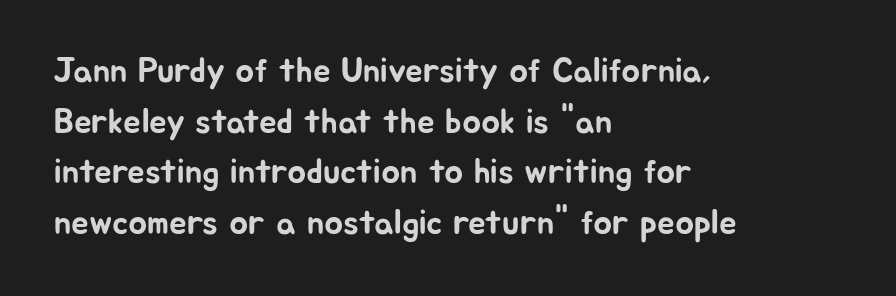
Vertically, the passage feels balanced, rows spaced as you'd expect. A typesetter would mark this as roman, not italic. Type without underlining. Notice how the passage keeps a crisp vertical edge on the left only.
